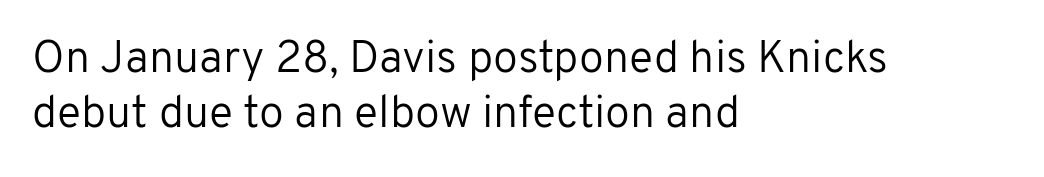
Style check: upright. These lines are rendered in a variable-pitch font. Does extra space separate the letters? No, they use regular spacing. All the whitespace from short lines collects on the right.
